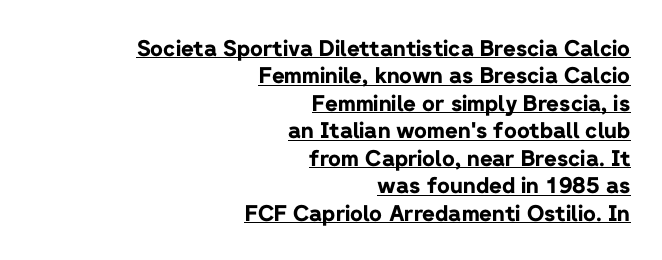
The image shows 22 px bold type, upright; set right-aligned, normal line spacing (1.25x), normal letter spacing, underlined.
